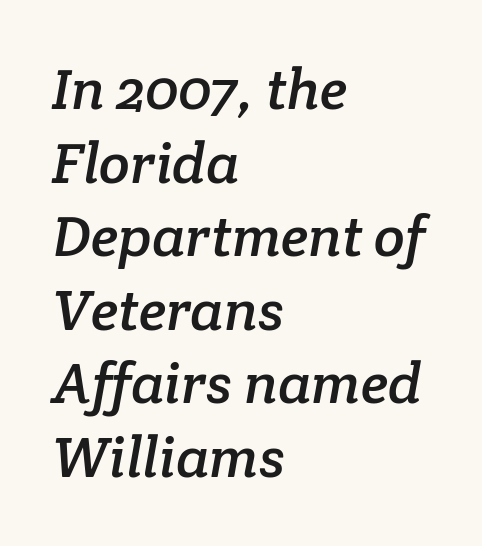
The image shows 57 px serif type; set left-aligned, normal line spacing (1.29x), normal letter spacing, not underlined; low stroke contrast and a medium x-height.
